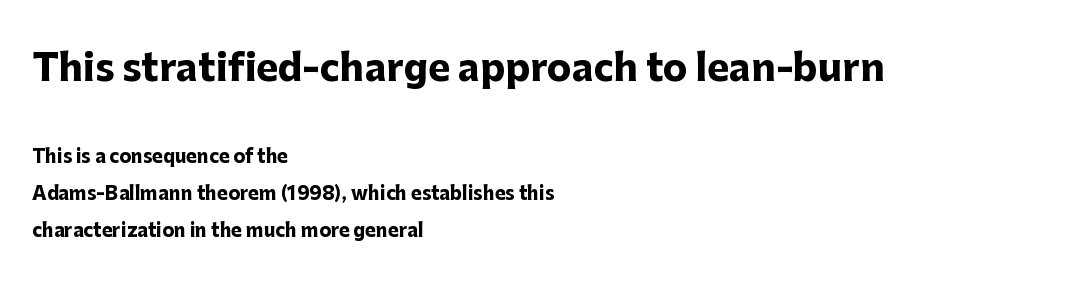
{"serif": "no", "italic": "no", "bold": "yes", "weight": "heavy", "width": "normal", "stroke_contrast": "low", "x_height": "medium", "monospaced": "no", "underline": "no", "align": "left", "line_spacing": "loose", "line_spacing_ratio": 2.08, "letter_spacing": "normal", "letter_spacing_em": 0.0, "larger_block": "first", "size_ratio": 2.06, "glyph_px": 37}
